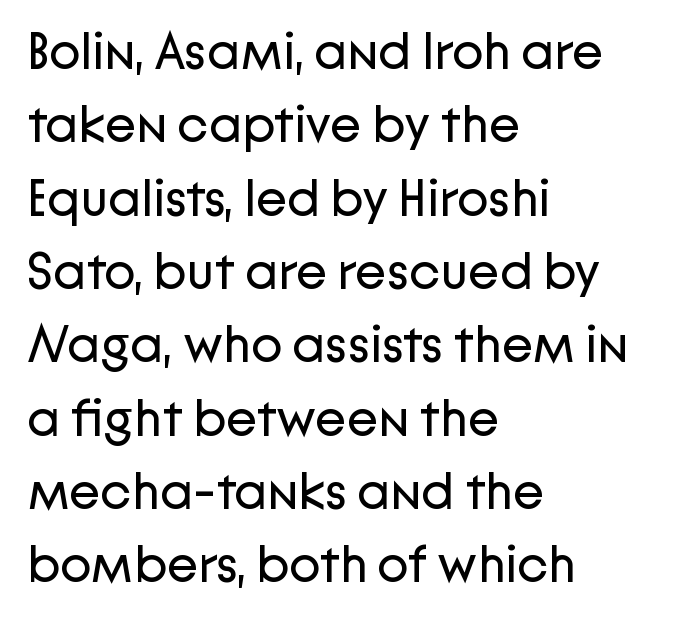
{"serif": "no", "italic": "no", "bold": "no", "weight": "regular", "width": "normal", "stroke_contrast": "low", "x_height": "medium", "monospaced": "no", "underline": "no", "align": "left", "line_spacing": "normal", "line_spacing_ratio": 1.41, "letter_spacing": "normal", "letter_spacing_em": 0.0, "glyph_px": 52}
